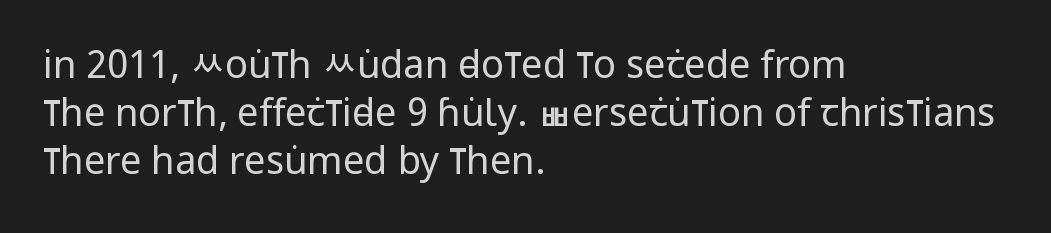
The image shows 38 px regular-weight, condensed sans-serif type, upright; set left-aligned, normal line spacing (1.26x), normal letter spacing, not underlined; low stroke contrast and a large x-height.
